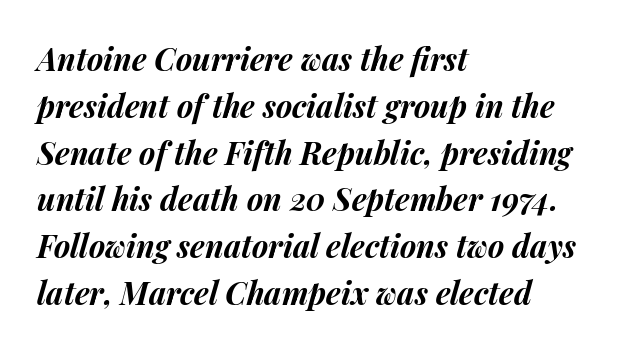
Q: Is the text bold? A: Yes.
Q: Is the text italic (slanted)? A: Yes, it leans right by about 14 degrees.
Q: Is the text underlined? A: No.
Q: How is the paragraph aligned? A: Left-aligned.
Q: Is the spacing between letters normal or unusually wide? A: Normal.
Q: Is the spacing between lines tight, normal or loose? A: Normal.
Q: Width (condensed, normal, or wide)? A: Normal.
Q: Stroke contrast? A: Medium.
Q: x-height? A: Medium.
Q: Monospaced? A: No.
